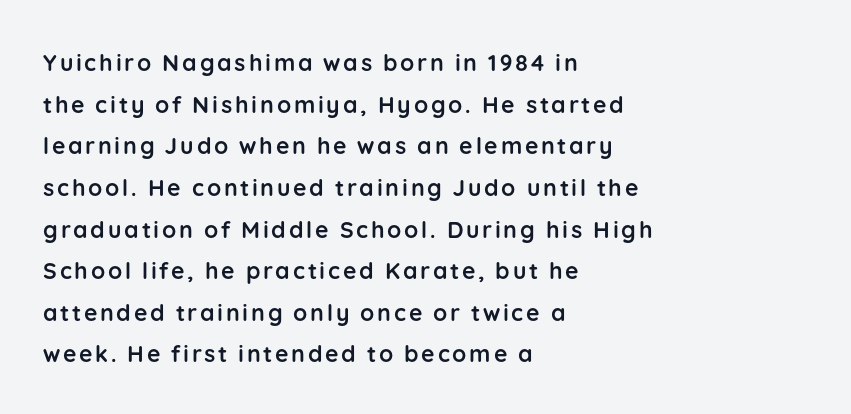
Q: Is the text bold? A: Yes.
Q: Is the text italic (slanted)? A: No, it is upright.
Q: Is the text underlined? A: No.
Q: How is the paragraph aligned? A: Left-aligned.
